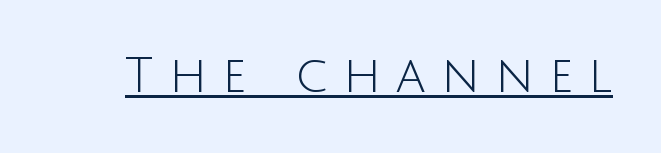
Look at the tracking — it's clearly loosened, letters drifting apart. Vertical stems look standard width or narrower in stroke. Think of a printed novel: that variable character pitch is what you see here. No feet cap the strokes, marking this as sans-serif type.
